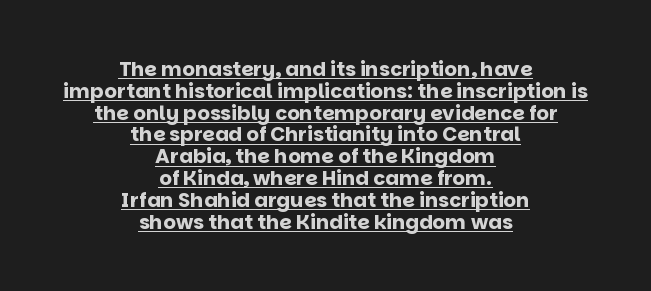
You can tell it's not italic because the verticals are truly vertical. Layout note: lines centered. Spacing between characters is what you'd get straight out of the box. Is the type bold? Yes — the strokes are clearly thick and heavy.
